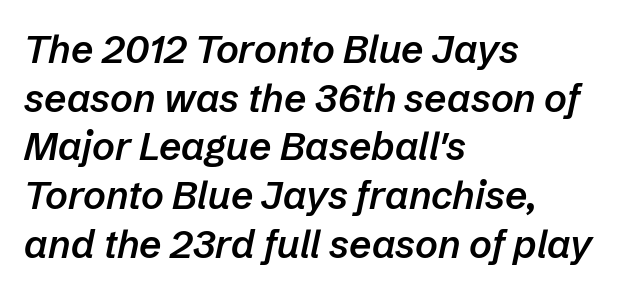
The image shows 39 px semibold type, italic (leaning right); set left-aligned, normal line spacing (1.25x), normal letter spacing, not underlined; low stroke contrast and a medium x-height.
